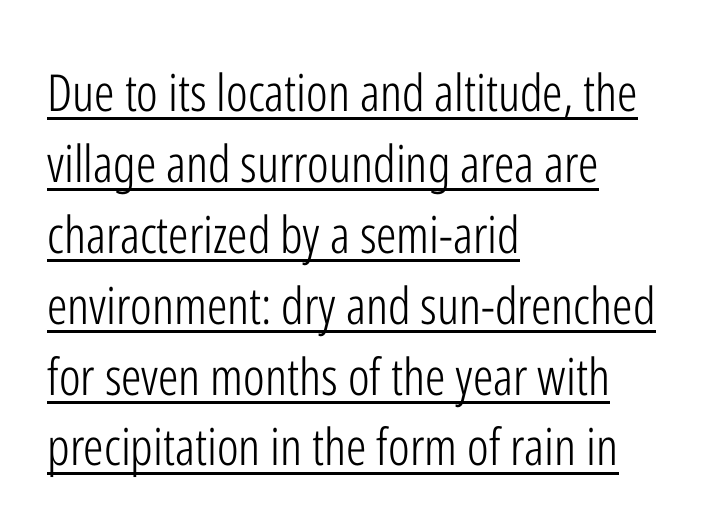
The image shows 51 px light, condensed sans-serif type, upright; set left-aligned, normal line spacing (1.39x), normal letter spacing, underlined; low stroke contrast and a medium x-height.
